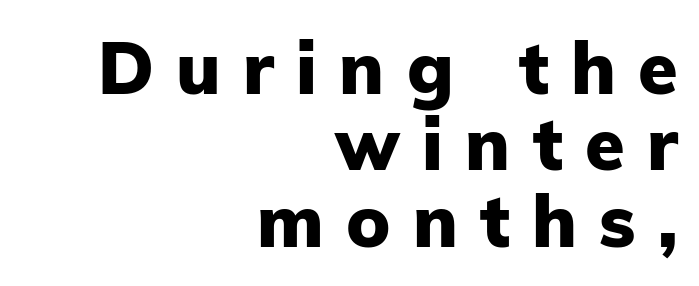
{"serif": "no", "italic": "no", "bold": "yes", "weight": "heavy", "width": "normal", "stroke_contrast": "low", "x_height": "medium", "monospaced": "no", "underline": "no", "align": "right", "line_spacing": "tight", "line_spacing_ratio": 1.06, "letter_spacing": "wide", "letter_spacing_em": 0.31, "glyph_px": 72}
